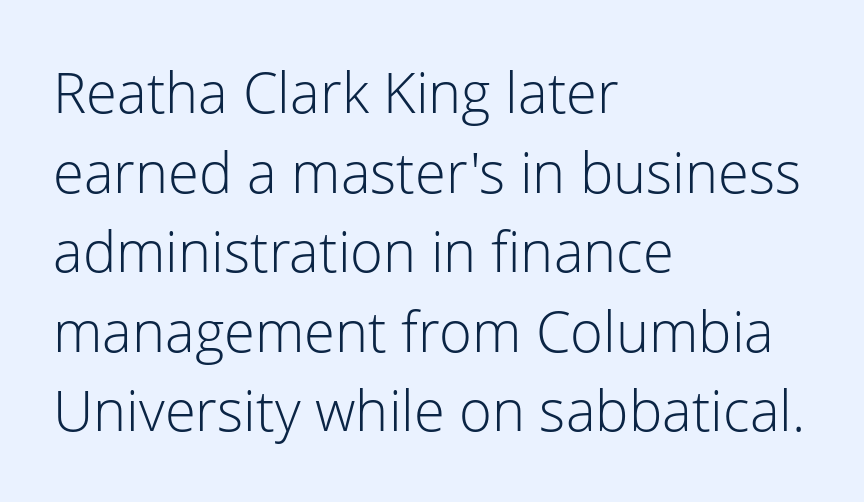
The image shows 56 px light sans-serif type, upright; set left-aligned, normal line spacing (1.42x), normal letter spacing, not underlined; low stroke contrast and a medium x-height.
